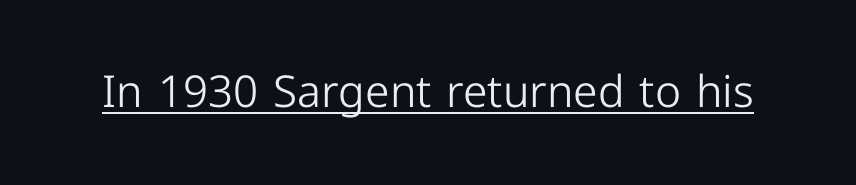
Q: Is the text bold? A: No.
Q: Is the text italic (slanted)? A: No, it is upright.
Q: Is the typeface a serif or a sans-serif typeface? A: Sans-serif.
Q: Is the text underlined? A: Yes.
Q: Is the spacing between letters normal or unusually wide? A: Normal.
Q: Width (condensed, normal, or wide)? A: Normal.
Q: Stroke contrast? A: Low.
Q: x-height? A: Medium.
Q: Monospaced? A: No.
